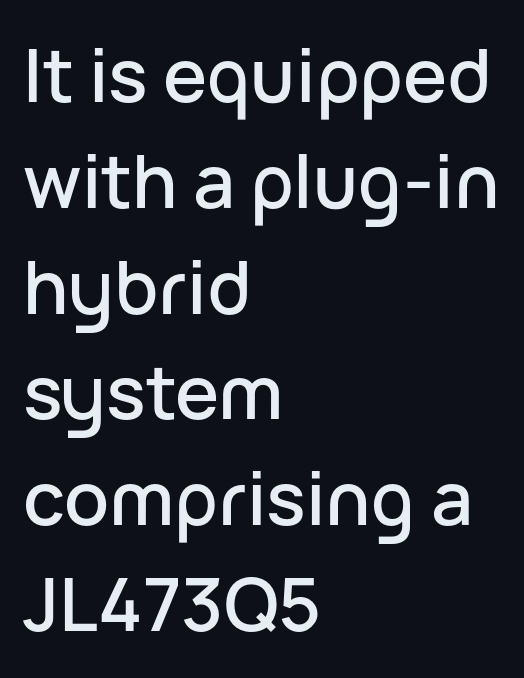
Q: Is the text italic (slanted)? A: No, it is upright.
Q: Is the typeface a serif or a sans-serif typeface? A: Sans-serif.
Q: Is the text underlined? A: No.
Q: How is the paragraph aligned? A: Left-aligned.
Q: Is the spacing between letters normal or unusually wide? A: Normal.
Q: Is the spacing between lines tight, normal or loose? A: Normal.
Q: Width (condensed, normal, or wide)? A: Normal.
Q: Stroke contrast? A: Low.
Q: x-height? A: Medium.
Q: Monospaced? A: No.
